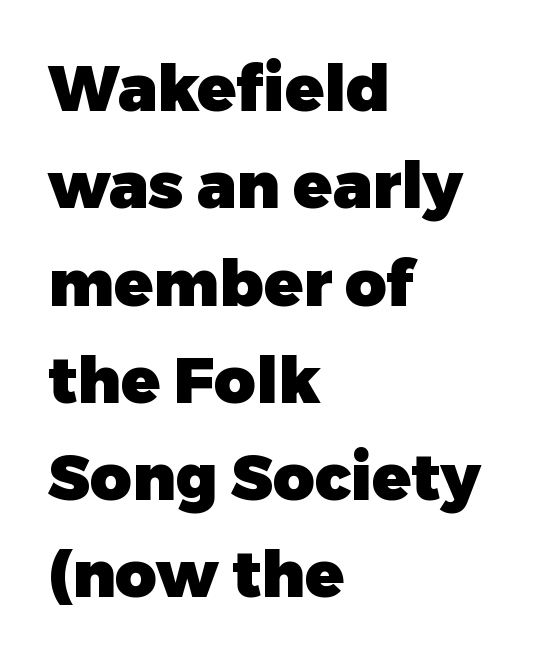
Q: Is the text bold? A: Yes.
Q: Is the text italic (slanted)? A: No, it is upright.
Q: Is the typeface a serif or a sans-serif typeface? A: Sans-serif.
Q: Is the text underlined? A: No.
Q: How is the paragraph aligned? A: Left-aligned.
Q: Is the spacing between letters normal or unusually wide? A: Normal.
Q: Is the spacing between lines tight, normal or loose? A: Normal.
Q: Width (condensed, normal, or wide)? A: Normal.
Q: Stroke contrast? A: Low.
Q: x-height? A: Medium.
Q: Monospaced? A: No.
